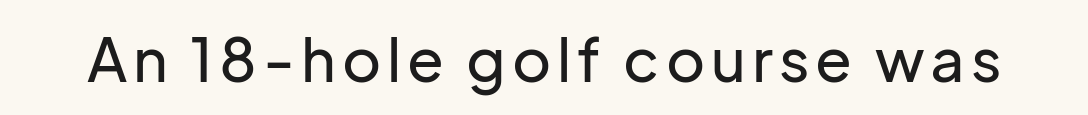
Underline: absent. This sample has the flowing, uneven cadence of proportional lettering. Posture: vertical. Observe the absence of serifs on each vertical stroke in this sample.
